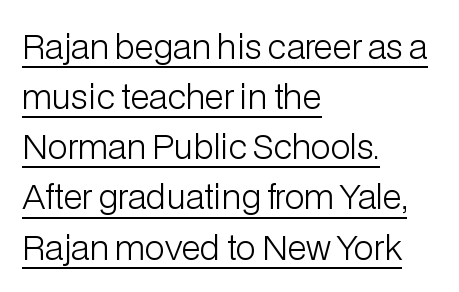
{"serif": "no", "italic": "no", "bold": "no", "weight": "light", "width": "normal", "stroke_contrast": "low", "x_height": "medium", "monospaced": "no", "underline": "yes", "align": "left", "line_spacing": "normal", "line_spacing_ratio": 1.52, "letter_spacing": "normal", "letter_spacing_em": 0.0, "glyph_px": 33}
